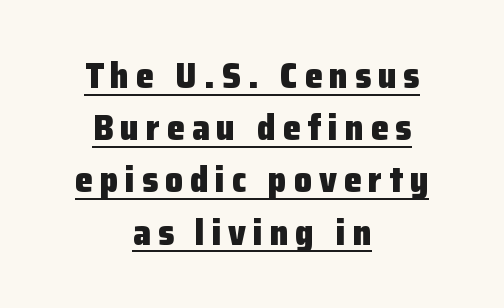
When letters stand straight like this, we call the style roman or upright. Strokes here are thick enough to call this a true bold. This sample has the flowing, uneven cadence of proportional lettering. Teacher's note: observe the equal gaps on both sides — that is centered alignment.
